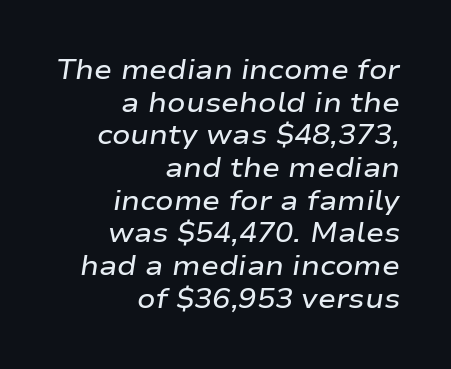
The image shows 27 px text type, italic (leaning right); set right-aligned, line spacing 1.21x, normal letter spacing, not underlined.
